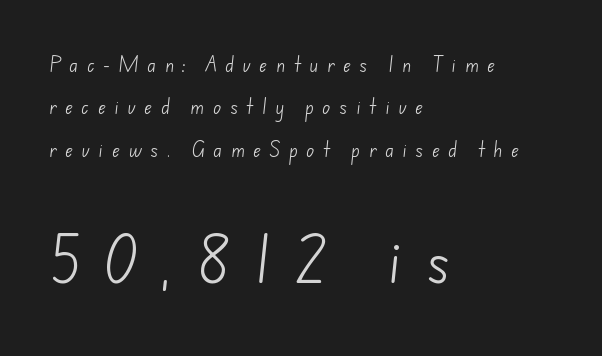
The image shows 50 px light sans-serif type; set left-aligned, loose line spacing (2.49x), unusually wide letter spacing (+0.49 em), not underlined; the second (bottom) block is 2.94x larger; low stroke contrast and a small x-height.
